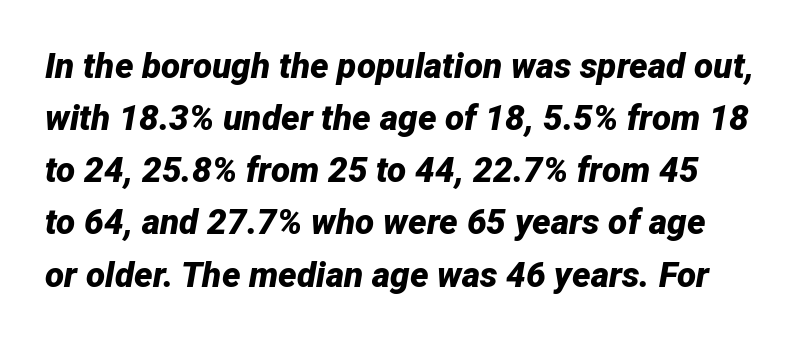
{"italic": "yes", "lean": "right", "slant_degrees": 12, "bold": "yes", "weight": "bold", "width": "normal", "stroke_contrast": "low", "x_height": "medium", "monospaced": "no", "underline": "no", "line_spacing": "normal", "line_spacing_ratio": 1.49, "letter_spacing": "normal", "letter_spacing_em": 0.0, "glyph_px": 35}
